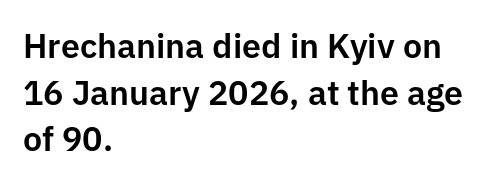
Q: Is the text italic (slanted)? A: No, it is upright.
Q: Is the typeface a serif or a sans-serif typeface? A: Sans-serif.
Q: Is the text underlined? A: No.
Q: How is the paragraph aligned? A: Left-aligned.
Q: Is the spacing between letters normal or unusually wide? A: Normal.
Q: Is the spacing between lines tight, normal or loose? A: Normal.
Q: Width (condensed, normal, or wide)? A: Normal.
Q: Stroke contrast? A: Low.
Q: x-height? A: Medium.
Q: Monospaced? A: No.
